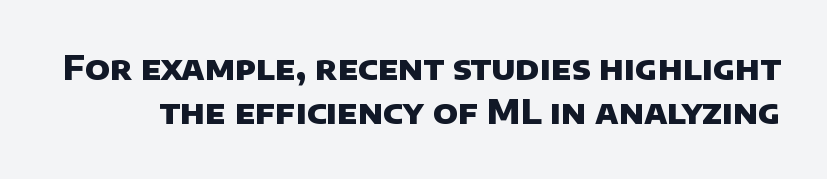
Q: Is the text bold? A: Yes.
Q: Is the typeface a serif or a sans-serif typeface? A: Sans-serif.
Q: Is the text underlined? A: No.
Q: Is the spacing between letters normal or unusually wide? A: Normal.
Q: Is the spacing between lines tight, normal or loose? A: Normal.
Q: Width (condensed, normal, or wide)? A: Normal.
Q: Stroke contrast? A: Low.
Q: x-height? A: Large.
Q: Monospaced? A: No.
